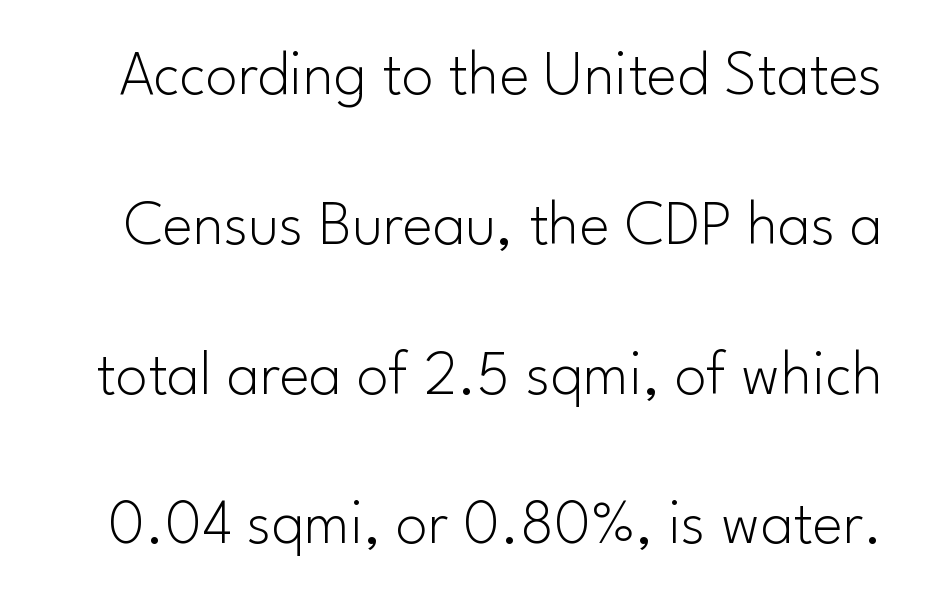
Q: Is the text bold? A: No.
Q: Is the text italic (slanted)? A: No, it is upright.
Q: Is the typeface a serif or a sans-serif typeface? A: Sans-serif.
Q: Is the text underlined? A: No.
Q: Is the spacing between letters normal or unusually wide? A: Normal.
Q: Is the spacing between lines tight, normal or loose? A: Loose.
Q: Width (condensed, normal, or wide)? A: Normal.
Q: Stroke contrast? A: Low.
Q: x-height? A: Small.
Q: Monospaced? A: No.
